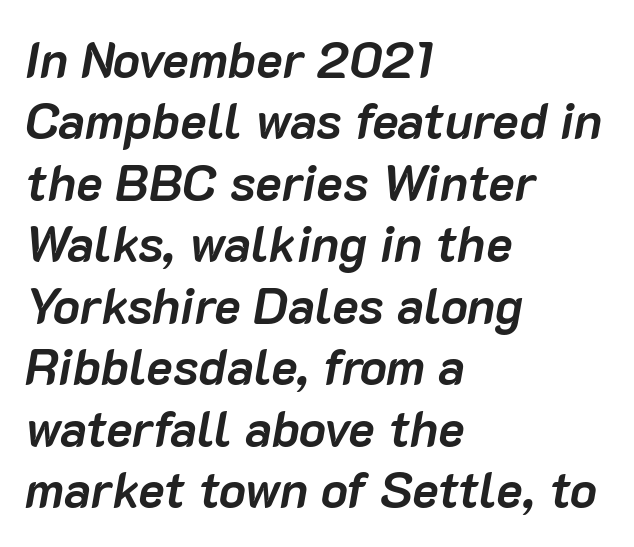
Q: Is the text bold? A: Yes.
Q: Is the text italic (slanted)? A: Yes, it leans right by about 10 degrees.
Q: Is the text underlined? A: No.
Q: How is the paragraph aligned? A: Left-aligned.
Q: Is the spacing between letters normal or unusually wide? A: Normal.
Q: Width (condensed, normal, or wide)? A: Normal.
Q: Stroke contrast? A: Low.
Q: x-height? A: Medium.
Q: Monospaced? A: No.
